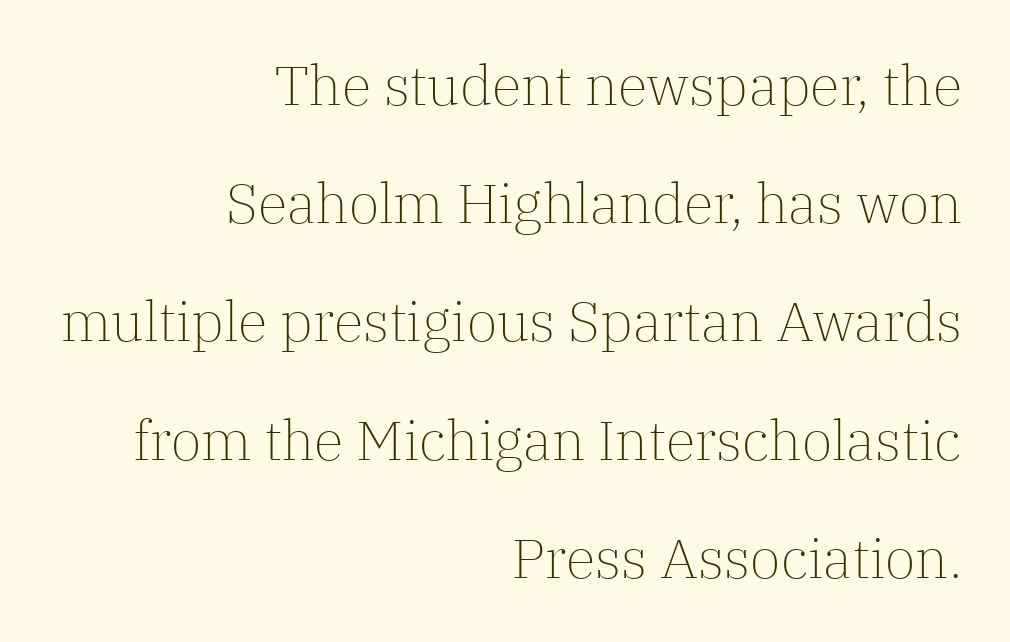
Q: Is the text bold? A: No.
Q: Is the text italic (slanted)? A: No, it is upright.
Q: Is the typeface a serif or a sans-serif typeface? A: Serif.
Q: Is the text underlined? A: No.
Q: How is the paragraph aligned? A: Right-aligned.
Q: Is the spacing between letters normal or unusually wide? A: Normal.
Q: Is the spacing between lines tight, normal or loose? A: Loose.
Q: Width (condensed, normal, or wide)? A: Normal.
Q: Stroke contrast? A: Low.
Q: x-height? A: Medium.
Q: Monospaced? A: No.
